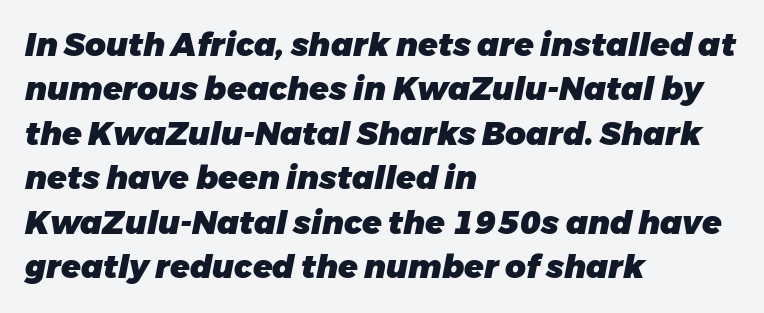
{"italic": "yes", "lean": "right", "slant_degrees": 11, "bold": "yes", "weight": "heavy", "width": "normal", "stroke_contrast": "low", "x_height": "medium", "monospaced": "no", "underline": "no", "align": "left", "line_spacing": "normal", "line_spacing_ratio": 1.39, "letter_spacing": "normal", "letter_spacing_em": 0.0, "glyph_px": 32}
